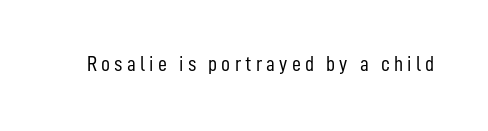
The specimen reads as upright at a glance. The face looks like a standard text weight, possibly lighter. Nobody drew a line under any word here.
